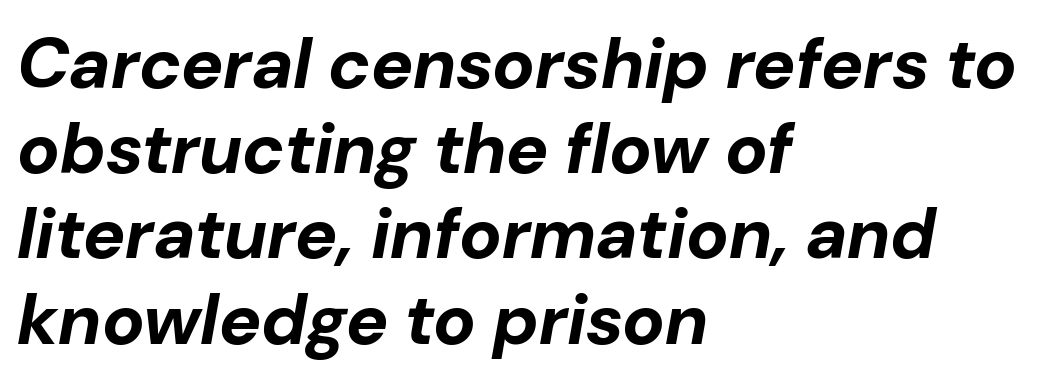
What stands out about the letter spacing? Nothing — it is the standard amount. Reading down the block, your eye returns to a fixed left position each line. The face used here is proportionally spaced, like ordinary book or web type. No word sits above an underline. The face used here has a pronounced slope to its letters.
